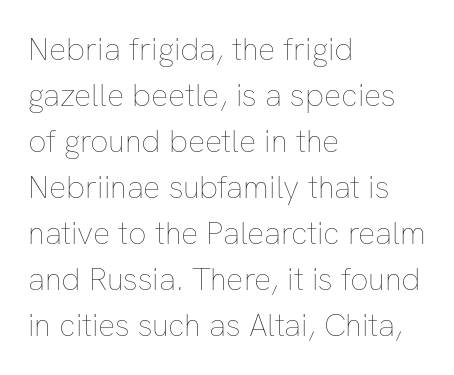
The image shows 32 px thin type, upright; set left-aligned, normal line spacing (1.44x), normal letter spacing, not underlined; low stroke contrast and a medium x-height.
